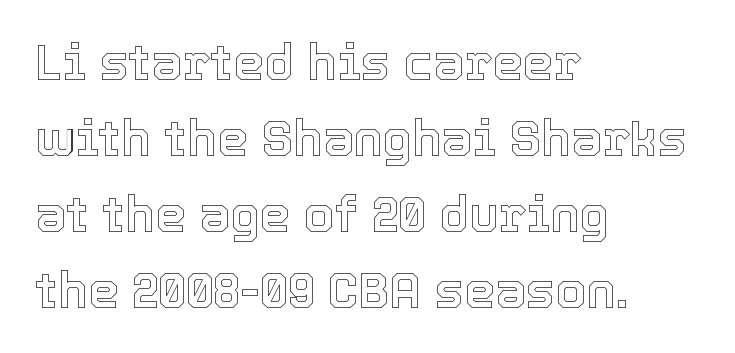
{"italic": "no", "width": "normal", "x_height": "medium", "monospaced": "no", "underline": "no", "align": "left", "line_spacing": "normal", "line_spacing_ratio": 1.55, "letter_spacing": "normal", "letter_spacing_em": 0.0, "glyph_px": 49}
